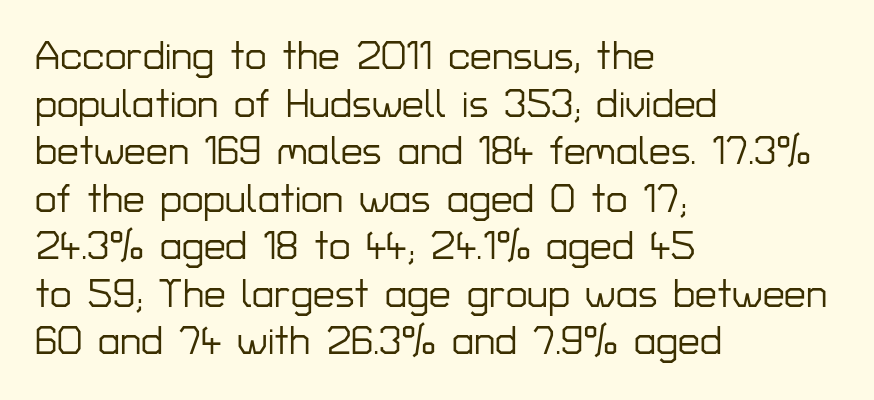
The image shows 39 px sans-serif type, upright; set left-aligned, line spacing 1.22x, normal letter spacing, not underlined; low stroke contrast and a medium x-height.
